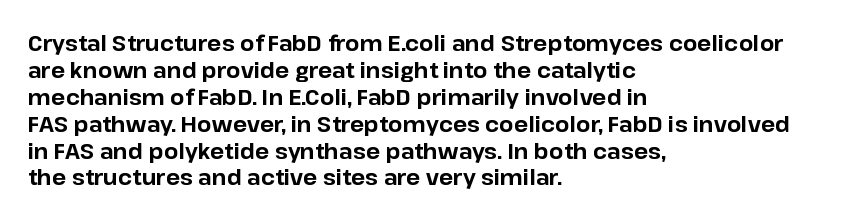
Q: Is the text bold? A: Yes.
Q: Is the text italic (slanted)? A: No, it is upright.
Q: Is the text underlined? A: No.
Q: How is the paragraph aligned? A: Left-aligned.
Q: Is the spacing between letters normal or unusually wide? A: Normal.
Q: Is the spacing between lines tight, normal or loose? A: Normal.
